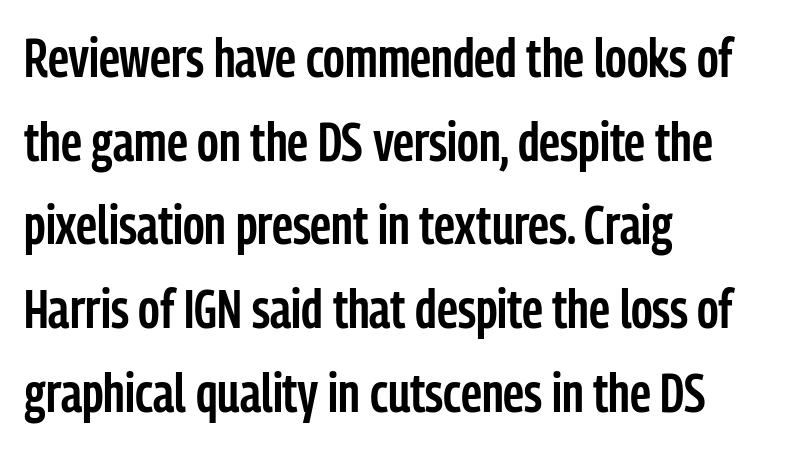
The image shows 54 px semibold, condensed sans-serif type, upright; set left-aligned, normal line spacing (1.55x), normal letter spacing, not underlined; low stroke contrast and a medium x-height.
